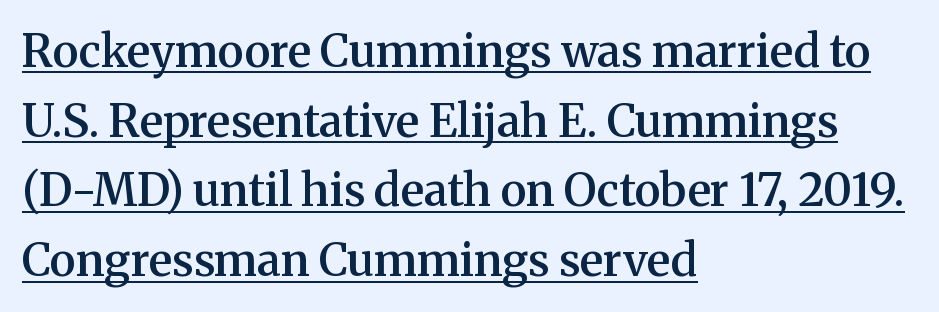
Every stem runs plumb, perpendicular to the baseline. Words appear dense and cohesive because spacing is normal. Note the varied advance widths — an 'i' is clearly narrower than an 'm'. Quick note: interline space is typical.
